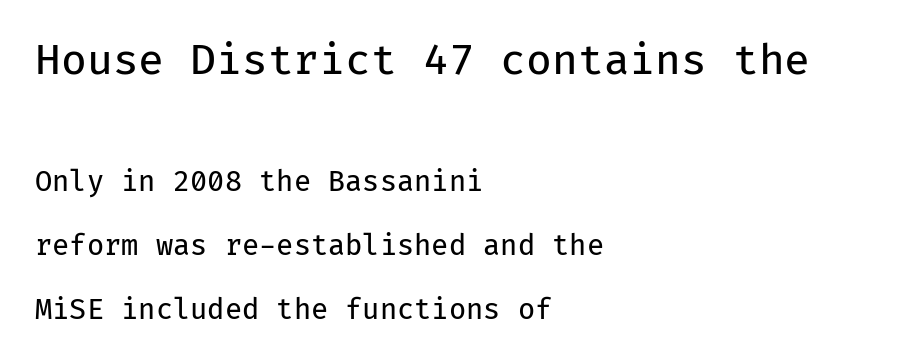
The gap between lines stays unmarked. The lettering holds an erect, upright posture throughout. Baseline-to-baseline distance is far greater than the letter height. Character size in the leading block exceeds that of the trailing block. All the whitespace from short lines collects on the right. Standard letterfit; no display-style spreading of the glyphs.
